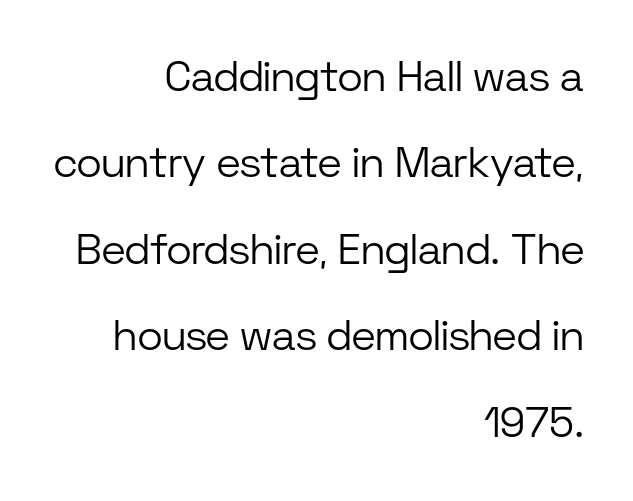
The passage shown is typed in a proportional face where columns would drift. Is this a heavy cut? Hardly; it is regular or lighter. What's the leading like? Stretched, with rows far apart. Look at the bottom of the vertical strokes: they stop flat, with no serifs. There is no visible air inserted between adjacent glyphs.
